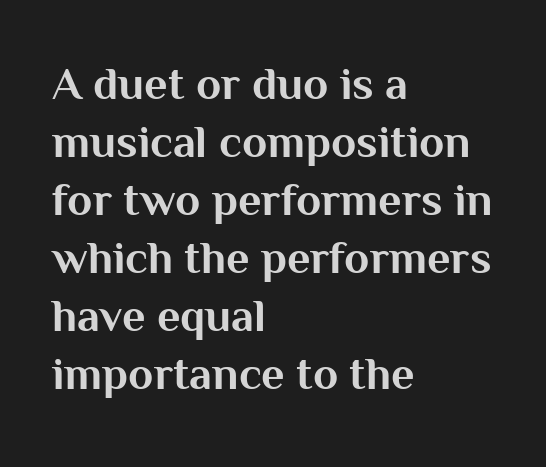
The image shows 46 px bold sans-serif type, upright; set left-aligned, normal line spacing (1.26x), normal letter spacing, not underlined; medium stroke contrast and a medium x-height.
